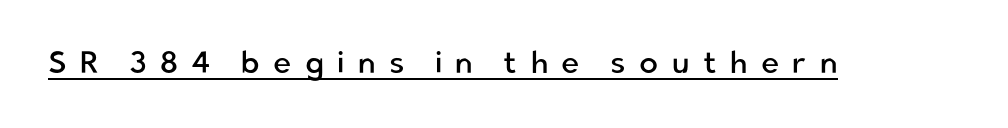
Looks like regular typesetting: each glyph gets only the width it needs. A roman cut, with each character standing at attention. The passage shown is not bold in any degree. Underline: present.
